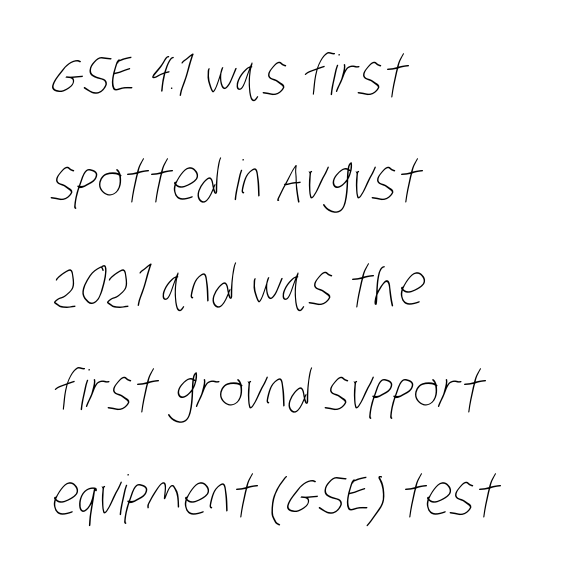
The image shows 55 px thin, condensed type; set left-aligned, loose line spacing (1.91x), normal letter spacing, not underlined; low stroke contrast and a large x-height.
